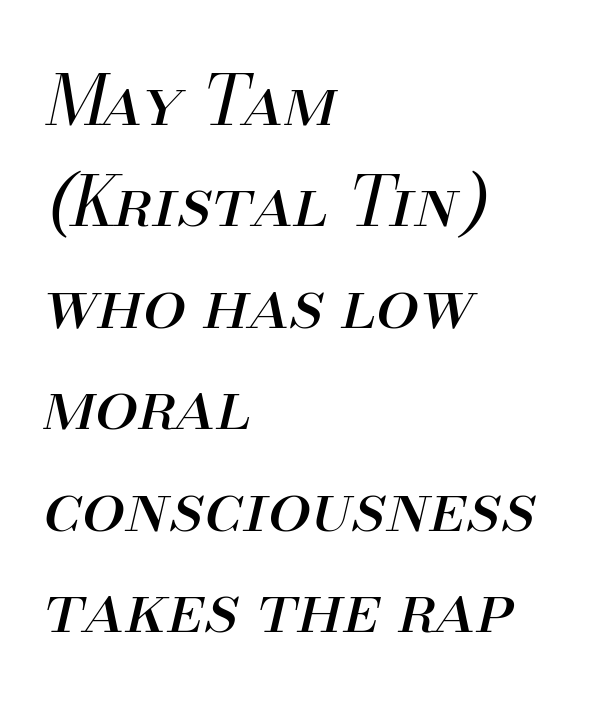
The image shows 69 px regular-weight type, italic (leaning right); set left-aligned, normal line spacing (1.47x), normal letter spacing, not underlined; medium stroke contrast and a small x-height.
